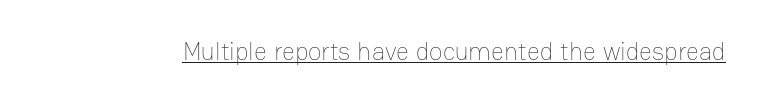
{"italic": "no", "bold": "no", "underline": "yes", "letter_spacing": "normal", "letter_spacing_em": 0.0, "glyph_px": 25}
